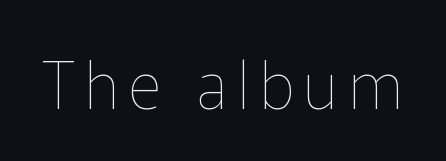
Tall strokes in this sample are plumb rather than angled. The passage shown is not bold in any degree. Clear beneath every line of the passage. Do the characters align in a grid? No, the font is proportional.
